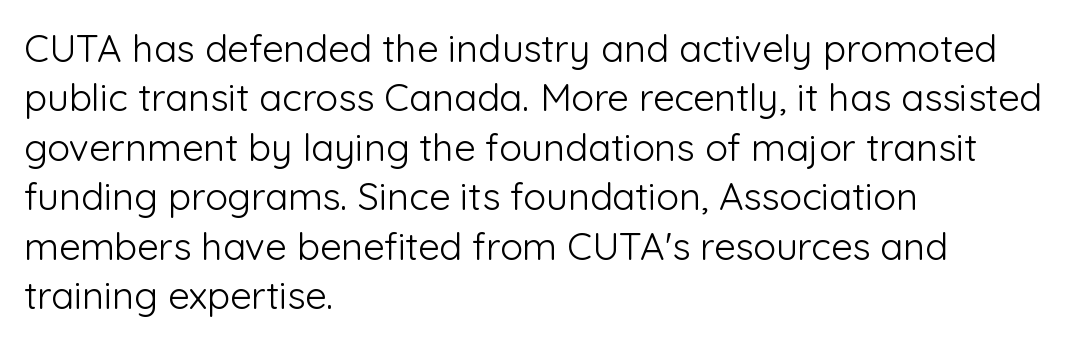
Q: Is the text bold? A: No.
Q: Is the text italic (slanted)? A: No, it is upright.
Q: Is the typeface a serif or a sans-serif typeface? A: Sans-serif.
Q: Is the text underlined? A: No.
Q: How is the paragraph aligned? A: Left-aligned.
Q: Is the spacing between letters normal or unusually wide? A: Normal.
Q: Is the spacing between lines tight, normal or loose? A: Normal.
Q: Width (condensed, normal, or wide)? A: Normal.
Q: Stroke contrast? A: Low.
Q: x-height? A: Medium.
Q: Monospaced? A: No.
